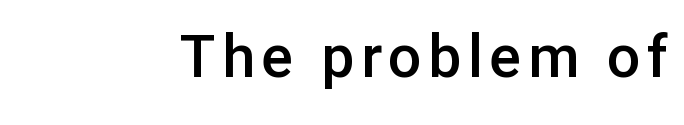
Q: Is the text bold? A: Semi-bold.
Q: Is the text italic (slanted)? A: No, it is upright.
Q: Is the typeface a serif or a sans-serif typeface? A: Sans-serif.
Q: Is the text underlined? A: No.
Q: How is the paragraph aligned? A: Right-aligned.
Q: Width (condensed, normal, or wide)? A: Normal.
Q: Stroke contrast? A: Low.
Q: x-height? A: Medium.
Q: Monospaced? A: No.
